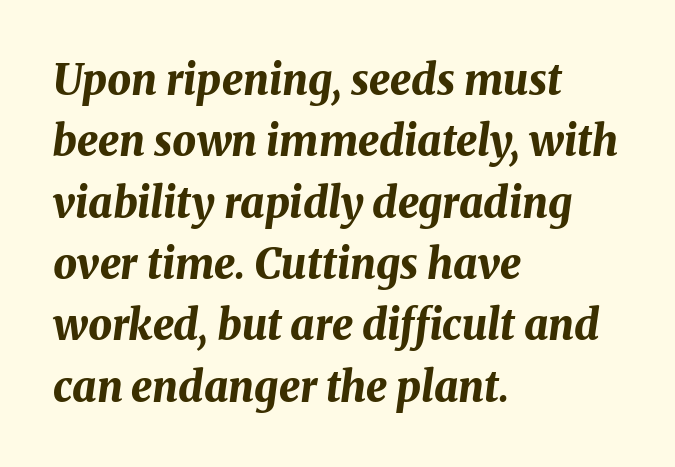
Q: Is the text bold? A: Yes.
Q: Is the text italic (slanted)? A: Yes, it leans right by about 8 degrees.
Q: Is the text underlined? A: No.
Q: How is the paragraph aligned? A: Left-aligned.
Q: Is the spacing between letters normal or unusually wide? A: Normal.
Q: Is the spacing between lines tight, normal or loose? A: Normal.
Q: Width (condensed, normal, or wide)? A: Normal.
Q: Stroke contrast? A: Medium.
Q: x-height? A: Medium.
Q: Monospaced? A: No.
